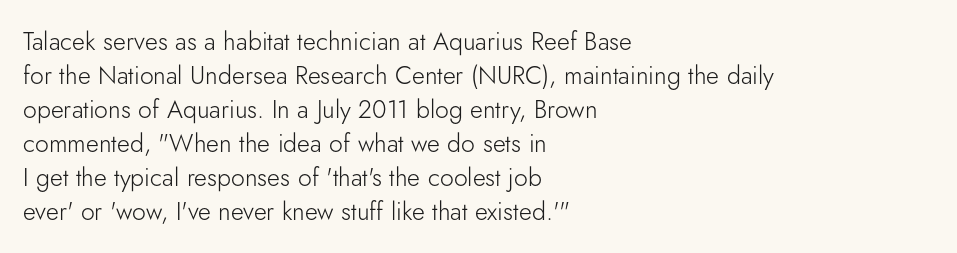
A normal amount of white space separates one row of letters from the next. Honestly, the letter spacing is just normal — you wouldn't notice it. The font's upright variant was chosen for this text. Is this a heavy cut? Hardly; it is regular or lighter. Caption: multi-line text, flush left, ragged right.
